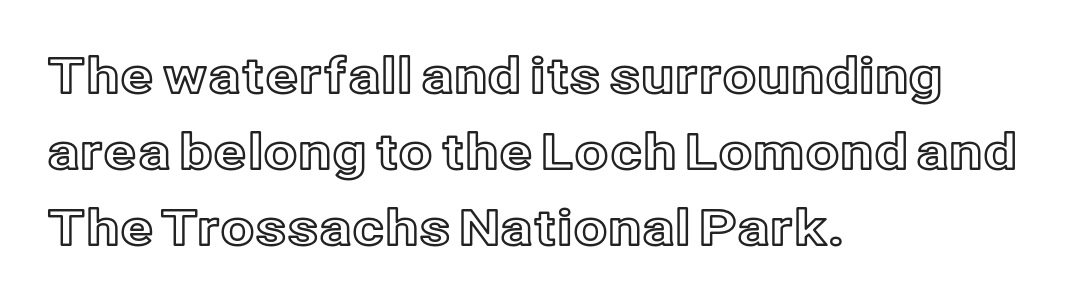
The image shows 49 px text type, upright; set left-aligned, normal line spacing (1.55x), normal letter spacing, not underlined; a medium x-height.
